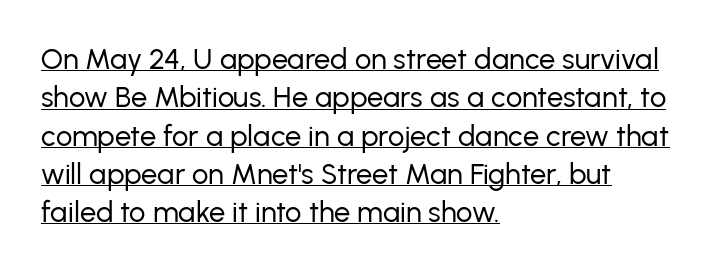
Q: Is the text bold? A: No.
Q: Is the text italic (slanted)? A: No, it is upright.
Q: Is the typeface a serif or a sans-serif typeface? A: Sans-serif.
Q: Is the text underlined? A: Yes.
Q: How is the paragraph aligned? A: Left-aligned.
Q: Is the spacing between letters normal or unusually wide? A: Normal.
Q: Is the spacing between lines tight, normal or loose? A: Normal.
Q: Width (condensed, normal, or wide)? A: Normal.
Q: Stroke contrast? A: Low.
Q: x-height? A: Medium.
Q: Monospaced? A: No.
